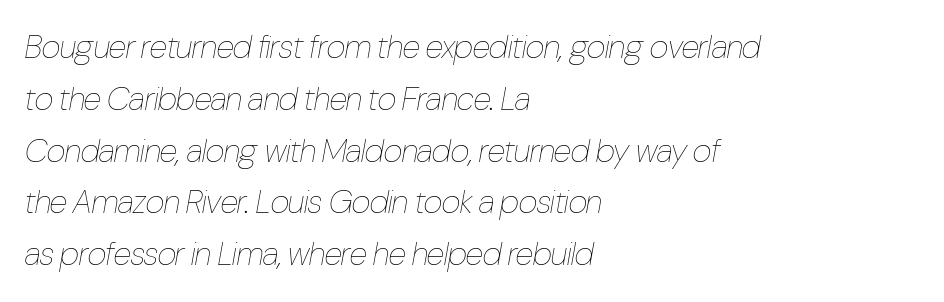
{"italic": "yes", "lean": "right", "slant_degrees": 10, "bold": "no", "weight": "thin", "width": "condensed", "stroke_contrast": "low", "x_height": "medium", "monospaced": "no", "underline": "no", "align": "left", "line_spacing": "normal", "line_spacing_ratio": 1.57, "letter_spacing": "normal", "letter_spacing_em": 0.0, "glyph_px": 33}
